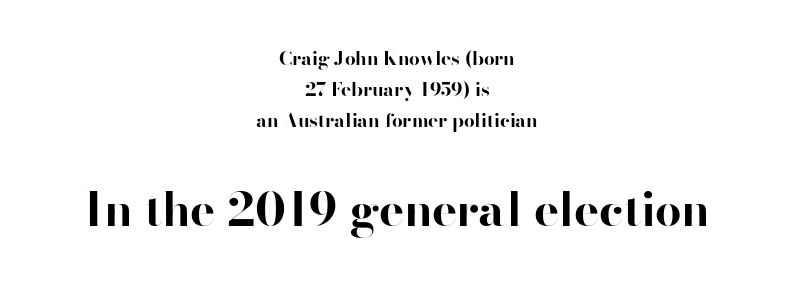
The image shows 47 px bold sans-serif type, upright; set centered, normal line spacing (1.62x), normal letter spacing, not underlined; the second (bottom) block is 2.47x larger; high stroke contrast and a small x-height.
